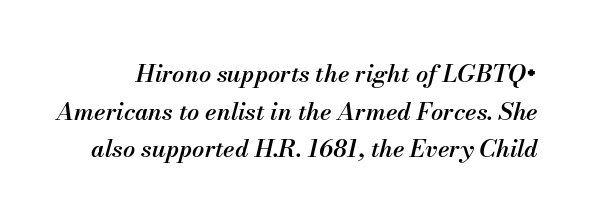
Q: Is the text bold? A: Semi-bold.
Q: Is the text italic (slanted)? A: Yes, it leans right by about 13 degrees.
Q: Is the text underlined? A: No.
Q: Is the spacing between letters normal or unusually wide? A: Normal.
Q: Is the spacing between lines tight, normal or loose? A: Normal.
